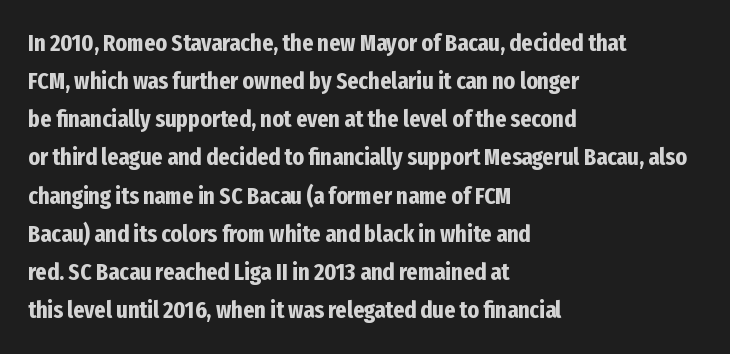
{"italic": "no", "bold": "yes", "underline": "no", "align": "left", "line_spacing": "normal", "line_spacing_ratio": 1.59, "letter_spacing": "normal", "letter_spacing_em": 0.0, "glyph_px": 24}
